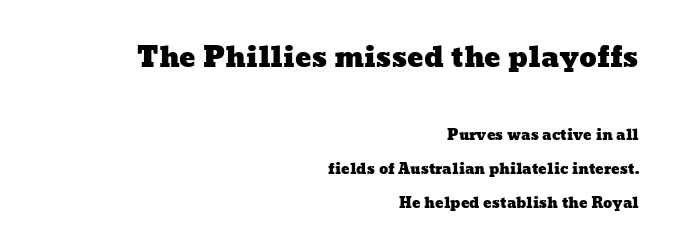
Q: Is the text underlined? A: No.
Q: How is the paragraph aligned? A: Right-aligned.
Q: Is the spacing between letters normal or unusually wide? A: Normal.
Q: Is the spacing between lines tight, normal or loose? A: Loose.
Q: Which block of text is set in a larger size, the first (top) or the second (bottom)? A: The first (top) one.
